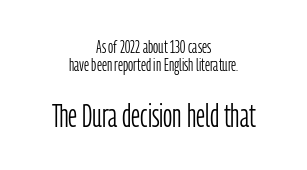
Q: Is the text bold? A: No.
Q: Is the text italic (slanted)? A: No, it is upright.
Q: Is the typeface a serif or a sans-serif typeface? A: Sans-serif.
Q: Is the text underlined? A: No.
Q: How is the paragraph aligned? A: Centered.
Q: Is the spacing between letters normal or unusually wide? A: Normal.
Q: Is the spacing between lines tight, normal or loose? A: Tight.
Q: Which block of text is set in a larger size, the first (top) or the second (bottom)? A: The second (bottom) one.
Q: Width (condensed, normal, or wide)? A: Condensed.
Q: Stroke contrast? A: Low.
Q: x-height? A: Medium.
Q: Monospaced? A: No.
